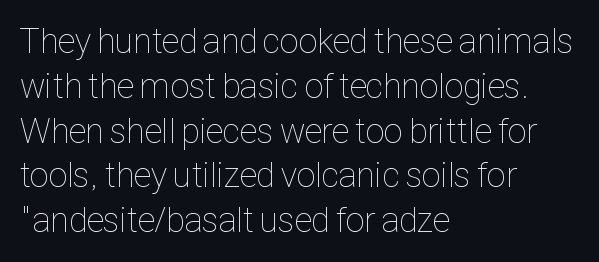
A normal amount of white space separates one row of letters from the next. Each word holds together tightly as a unit, with standard inter-letter gaps. This is the regular roman posture of the typeface. Here the designer chose a conventional face with non-uniform glyph widths.
